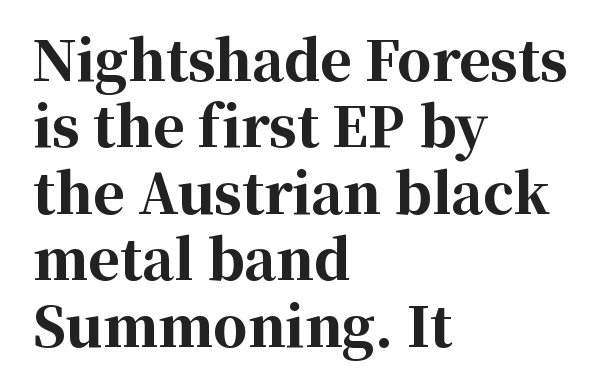
Q: Is the text bold? A: Yes.
Q: Is the text italic (slanted)? A: No, it is upright.
Q: Is the typeface a serif or a sans-serif typeface? A: Serif.
Q: Is the text underlined? A: No.
Q: How is the paragraph aligned? A: Left-aligned.
Q: Is the spacing between letters normal or unusually wide? A: Normal.
Q: Width (condensed, normal, or wide)? A: Normal.
Q: Stroke contrast? A: High.
Q: x-height? A: Medium.
Q: Monospaced? A: No.
